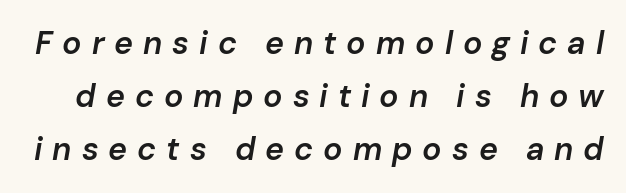
Note the varied advance widths — an 'i' is clearly narrower than an 'm'. The tracking jumps out immediately: characters are airy and widely separated. These words are printed semibold, heavier than regular yet not bold. Students, observe: this is what conventionally led text looks like. The glyphs look as if they've been sheared to an angle. The strip under each line holds only bare page.
